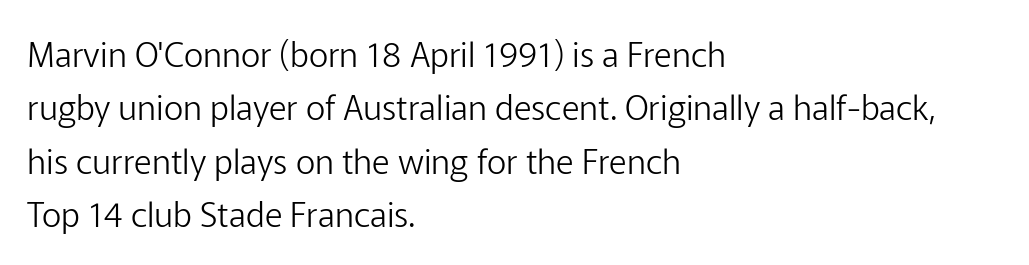
Q: Is the text bold? A: No.
Q: Is the text italic (slanted)? A: No, it is upright.
Q: Is the typeface a serif or a sans-serif typeface? A: Sans-serif.
Q: Is the text underlined? A: No.
Q: How is the paragraph aligned? A: Left-aligned.
Q: Is the spacing between letters normal or unusually wide? A: Normal.
Q: Is the spacing between lines tight, normal or loose? A: Normal.
Q: Width (condensed, normal, or wide)? A: Normal.
Q: Stroke contrast? A: Low.
Q: x-height? A: Medium.
Q: Monospaced? A: No.
